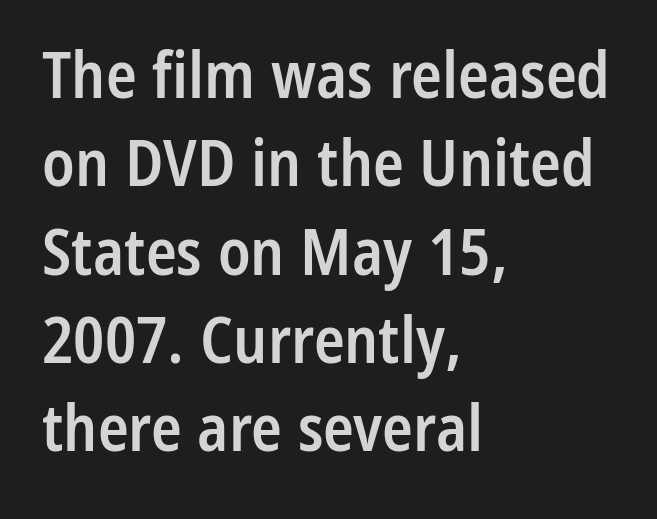
Q: Is the text bold? A: Semi-bold.
Q: Is the text italic (slanted)? A: No, it is upright.
Q: Is the typeface a serif or a sans-serif typeface? A: Sans-serif.
Q: Is the text underlined? A: No.
Q: How is the paragraph aligned? A: Left-aligned.
Q: Is the spacing between letters normal or unusually wide? A: Normal.
Q: Is the spacing between lines tight, normal or loose? A: Normal.
Q: Width (condensed, normal, or wide)? A: Condensed.
Q: Stroke contrast? A: Low.
Q: x-height? A: Medium.
Q: Monospaced? A: No.
